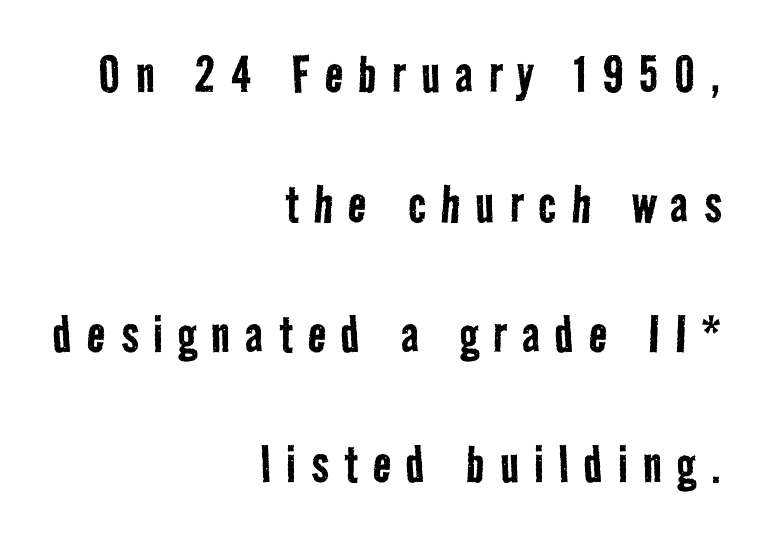
Q: Is the text bold? A: No.
Q: Is the typeface a serif or a sans-serif typeface? A: Sans-serif.
Q: Is the text underlined? A: No.
Q: How is the paragraph aligned? A: Right-aligned.
Q: Is the spacing between letters normal or unusually wide? A: Unusually wide.
Q: Is the spacing between lines tight, normal or loose? A: Loose.
Q: Width (condensed, normal, or wide)? A: Condensed.
Q: Stroke contrast? A: Low.
Q: x-height? A: Medium.
Q: Monospaced? A: No.
